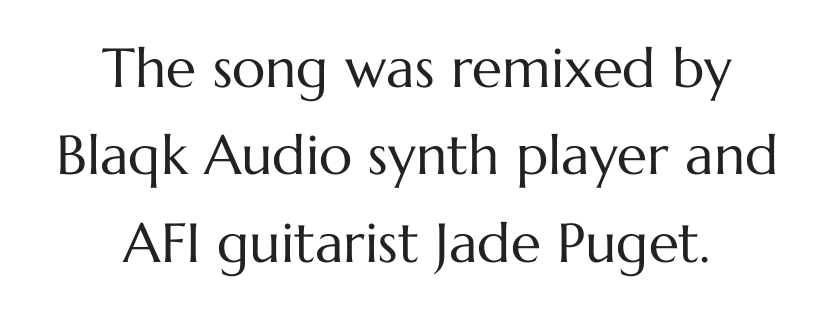
{"italic": "no", "bold": "no", "weight": "regular", "width": "normal", "stroke_contrast": "medium", "x_height": "medium", "monospaced": "no", "underline": "no", "align": "center", "line_spacing": "normal", "line_spacing_ratio": 1.59, "letter_spacing": "normal", "letter_spacing_em": 0.0, "glyph_px": 55}
